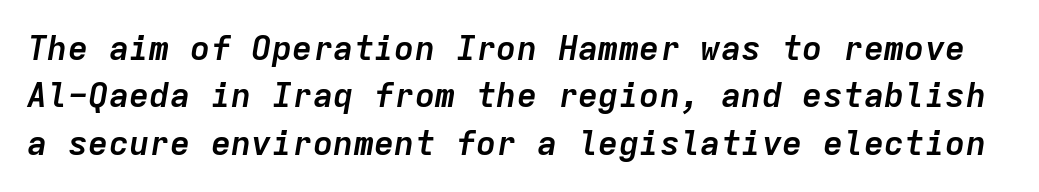
The string is rendered with underlining switched off. Each letter, wide or thin by design, is forced into the same width here. The line-height multiplier appears to be the usual default. There is no visible air inserted between adjacent glyphs.
